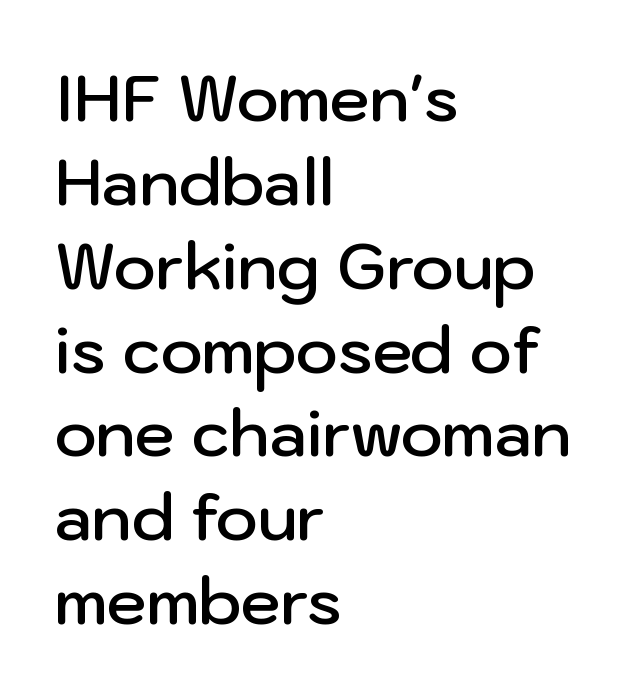
Q: Is the text bold? A: Semi-bold.
Q: Is the text italic (slanted)? A: No, it is upright.
Q: Is the typeface a serif or a sans-serif typeface? A: Sans-serif.
Q: Is the text underlined? A: No.
Q: How is the paragraph aligned? A: Left-aligned.
Q: Is the spacing between letters normal or unusually wide? A: Normal.
Q: Is the spacing between lines tight, normal or loose? A: Normal.
Q: Width (condensed, normal, or wide)? A: Normal.
Q: Stroke contrast? A: Low.
Q: x-height? A: Medium.
Q: Monospaced? A: No.
